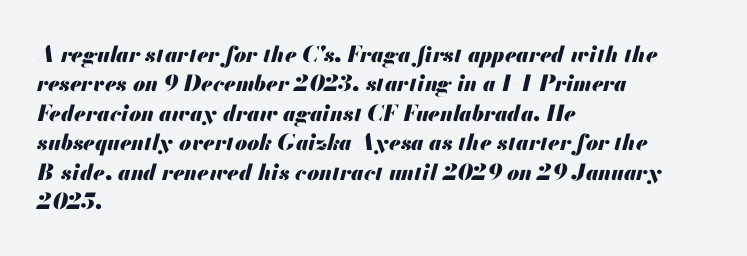
{"italic": "yes", "lean": "right", "slant_degrees": 13, "bold": "yes", "underline": "no", "align": "left", "line_spacing": "normal", "line_spacing_ratio": 1.34, "letter_spacing": "normal", "letter_spacing_em": 0.0, "glyph_px": 22}
